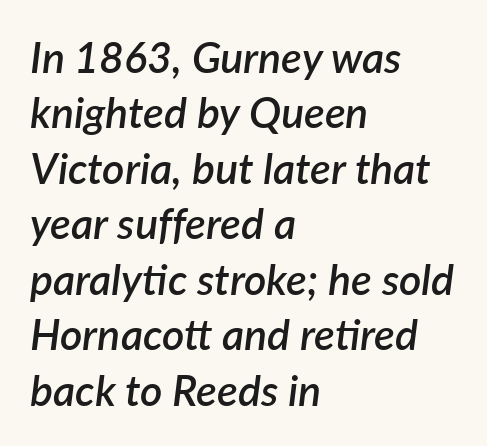
{"italic": "yes", "lean": "right", "slant_degrees": 7, "bold": "semi", "weight": "semibold", "width": "normal", "stroke_contrast": "low", "x_height": "medium", "monospaced": "no", "underline": "no", "align": "left", "line_spacing": "normal", "line_spacing_ratio": 1.29, "letter_spacing": "normal", "letter_spacing_em": 0.0, "glyph_px": 43}
